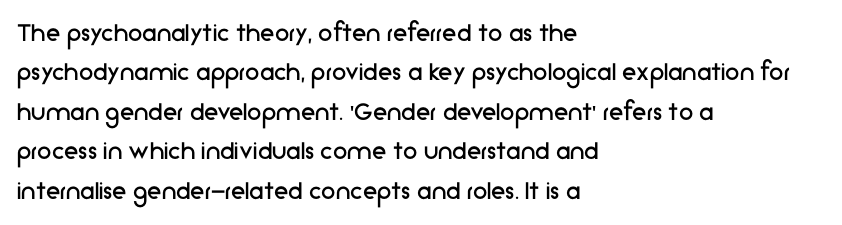
{"serif": "no", "italic": "no", "bold": "no", "weight": "regular", "width": "normal", "stroke_contrast": "low", "x_height": "medium", "monospaced": "no", "underline": "no", "align": "left", "line_spacing": "normal", "line_spacing_ratio": 1.36, "letter_spacing": "normal", "letter_spacing_em": 0.0, "glyph_px": 29}
